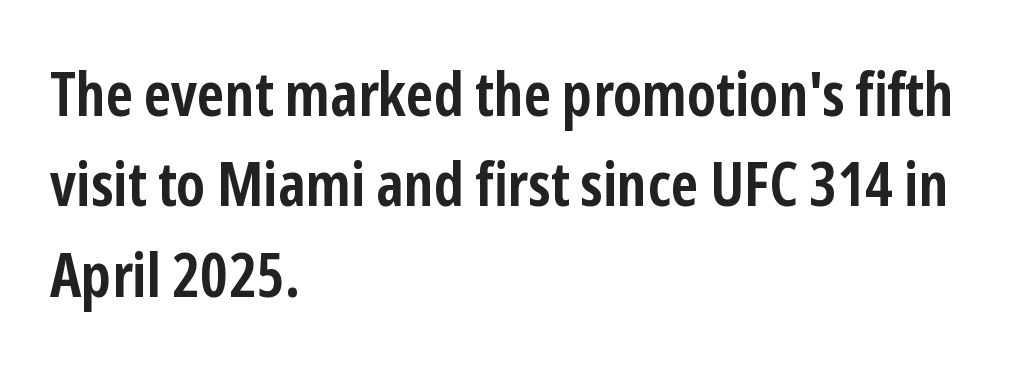
Here the designer chose a conventional face with non-uniform glyph widths. The font's upright variant was chosen for this text. What stands out about the letter spacing? Nothing — it is the standard amount. The passage is arranged the way most books set body copy — flush left. Check under the words: just untouched page. Each letter's strokes conclude bluntly, with no projecting serifs.
